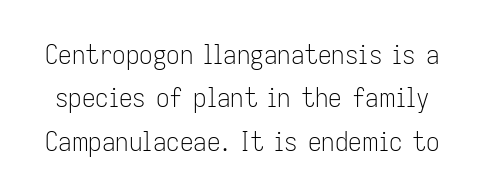
Leading: standard. Beneath every word, the page is bare. Nope, not italic — everything's standing straight. The weight would be labelled regular, book, light, or lighter still. Each word holds together tightly as a unit, with standard inter-letter gaps.
